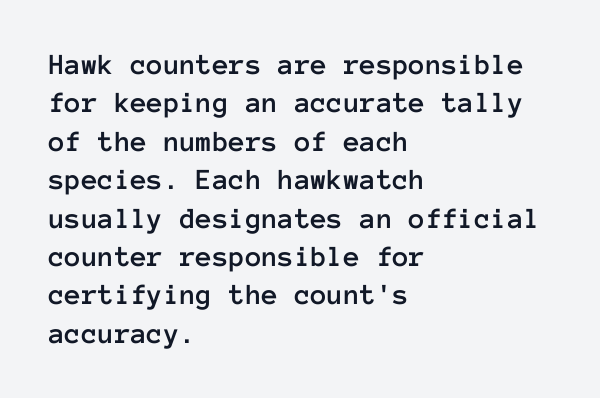
Q: Is the text italic (slanted)? A: No, it is upright.
Q: Is the text underlined? A: No.
Q: How is the paragraph aligned? A: Left-aligned.
Q: Is the spacing between letters normal or unusually wide? A: Normal.
Q: Is the spacing between lines tight, normal or loose? A: Normal.
Q: Width (condensed, normal, or wide)? A: Normal.
Q: Stroke contrast? A: Low.
Q: x-height? A: Medium.
Q: Monospaced? A: Yes.
